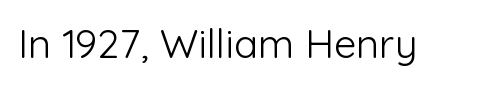
{"serif": "no", "italic": "no", "bold": "no", "weight": "light", "width": "normal", "stroke_contrast": "low", "x_height": "medium", "monospaced": "no", "underline": "no", "letter_spacing": "normal", "letter_spacing_em": 0.0, "glyph_px": 40}
